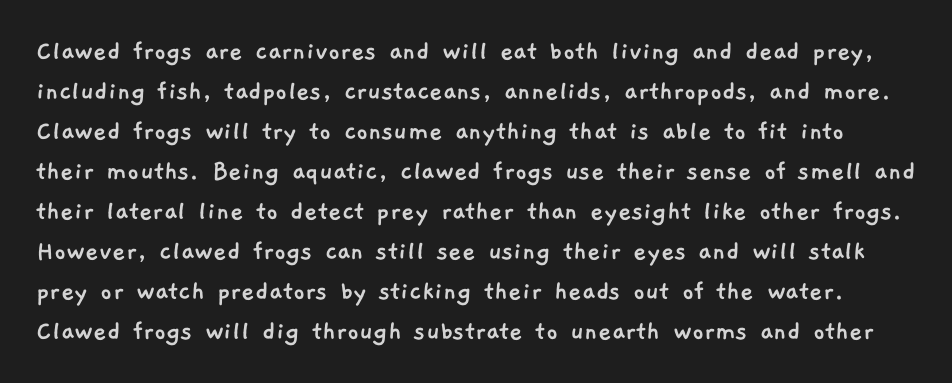
{"serif": "no", "width": "normal", "stroke_contrast": "low", "x_height": "medium", "monospaced": "no", "underline": "no", "line_spacing": "normal", "line_spacing_ratio": 1.38, "letter_spacing": "normal", "letter_spacing_em": 0.0, "glyph_px": 29}
